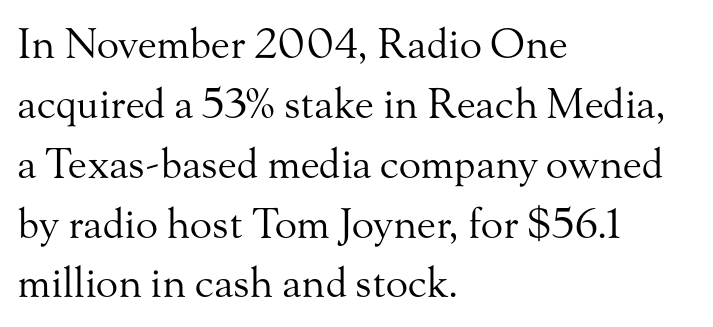
The letters advance in unequal steps, a hallmark of proportional type. Does extra space separate the letters? No, they use regular spacing. In terms of letterform style, serifs are clearly present. The letters look calm and open, with moderate or lighter stems. Tall strokes in this sample are plumb rather than angled.
